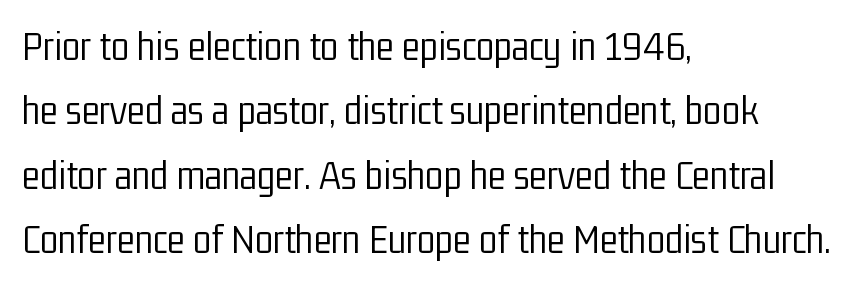
{"serif": "no", "italic": "no", "bold": "no", "weight": "light", "width": "condensed", "stroke_contrast": "low", "x_height": "medium", "monospaced": "no", "underline": "no", "align": "left", "line_spacing": "normal", "line_spacing_ratio": 1.53, "letter_spacing": "normal", "letter_spacing_em": 0.0, "glyph_px": 42}
